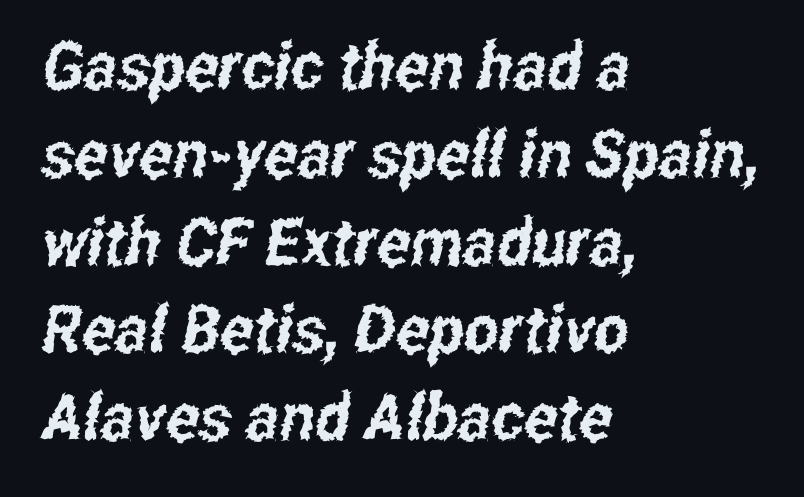
Every row of glyphs begins at an identical x-position on the left. This sample keeps an unexceptional amount of space between lines. A typesetter would call this zero additional tracking. Serif or sans? Sans — the stroke terminals are bare. The glyphs are unaccompanied by any horizontal stroke below them.
